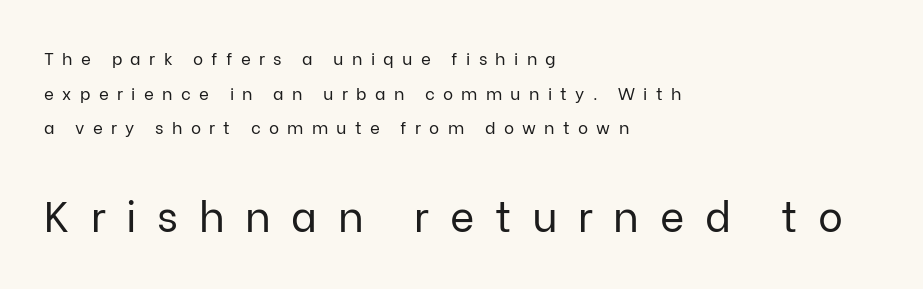
The image shows 42 px regular-weight sans-serif type, upright; set left-aligned, loose line spacing (2.03x), unusually wide letter spacing (+0.49 em), not underlined; the second (bottom) block is 2.47x larger; low stroke contrast and a medium x-height.
